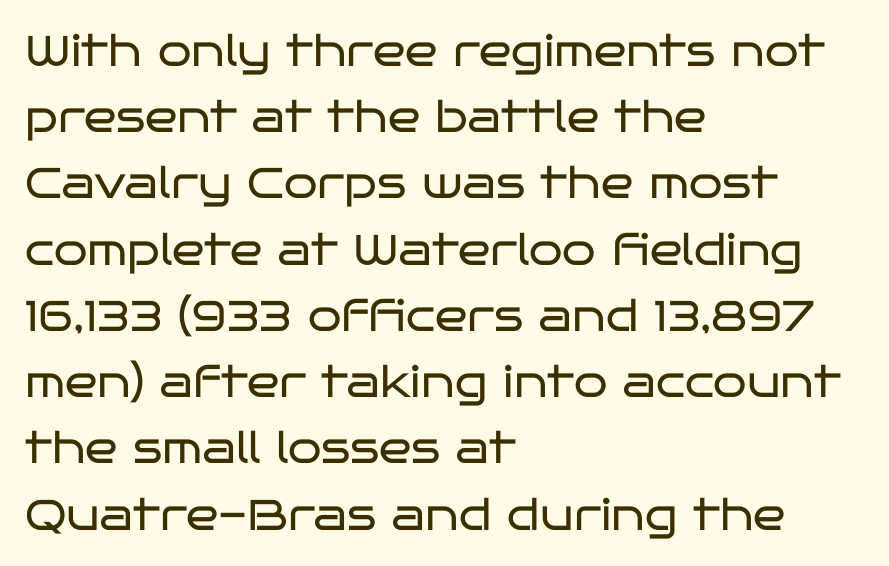
Q: Is the text bold? A: No.
Q: Is the text italic (slanted)? A: No, it is upright.
Q: Is the typeface a serif or a sans-serif typeface? A: Sans-serif.
Q: Is the text underlined? A: No.
Q: How is the paragraph aligned? A: Left-aligned.
Q: Is the spacing between letters normal or unusually wide? A: Normal.
Q: Is the spacing between lines tight, normal or loose? A: Normal.
Q: Width (condensed, normal, or wide)? A: Wide.
Q: Stroke contrast? A: Low.
Q: x-height? A: Large.
Q: Monospaced? A: No.
